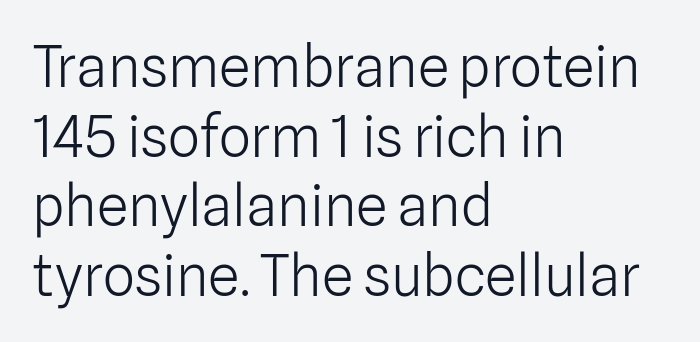
The image shows 57 px light sans-serif type, upright; set left-aligned, line spacing 1.22x, normal letter spacing, not underlined; low stroke contrast and a medium x-height.
